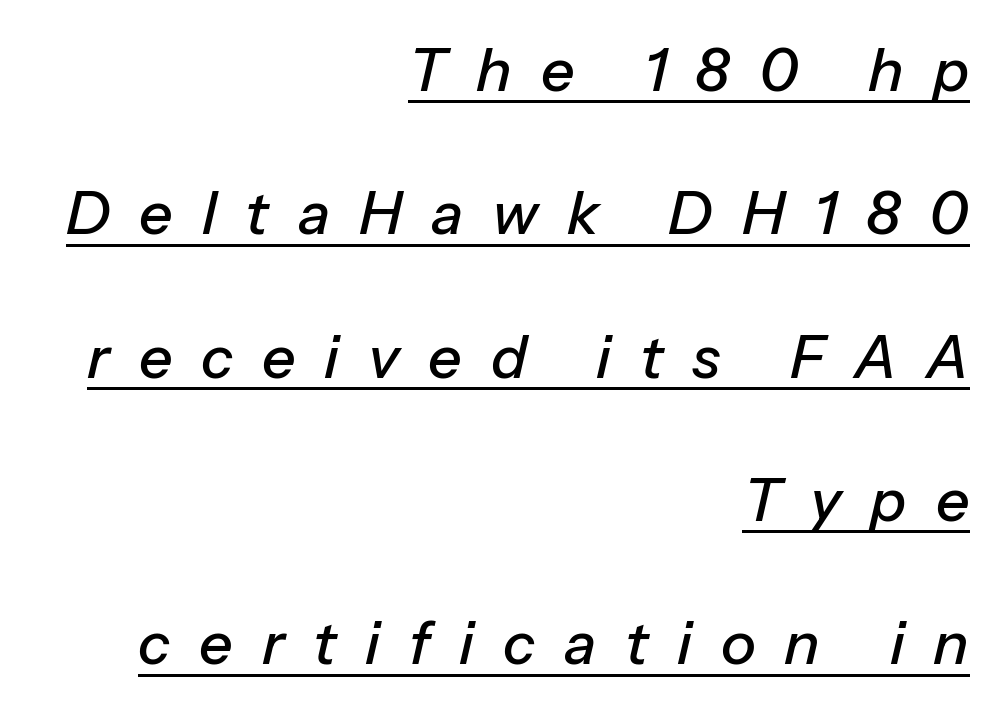
Would a proofreader flag this as italicized? Yes. The rendering uses natural spacing where letterforms have individual widths. Summary of vertical rhythm: relaxed, with wide interline spacing. Short and long lines alike share a common ending point at right. The gaps between neighbouring characters are conspicuously large. Like a heading marked for emphasis, these lines bear an underscore.
